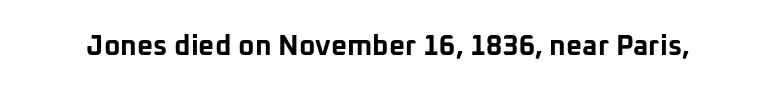
The passage shown is emphatically bold. Observe the ordinary spacing: letters are neighbours, not strangers. Spacing verdict: proportional, widths tailored to each character. The designer went with a sans here, leaving each stem footless. Rule under the text: the space is simply empty.
